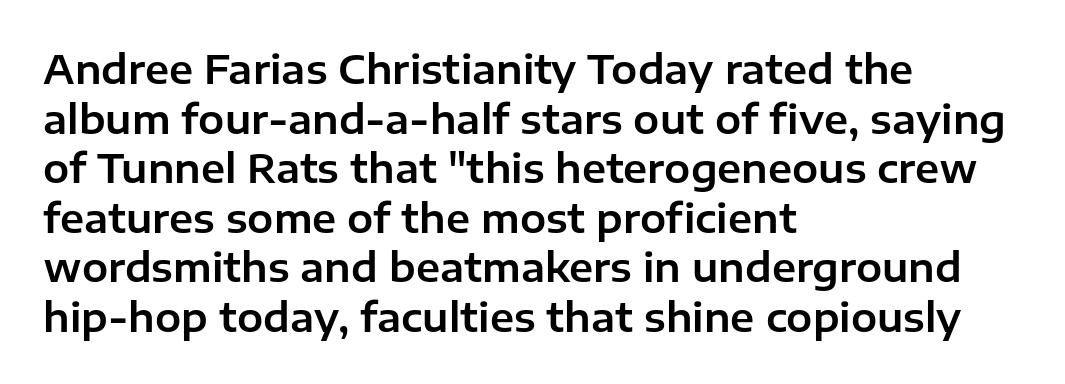
Lines of text with bare space underneath. A roman cut, with each character standing at attention. This block has exactly the height ordinary leading produces. The compositor pushed each line to the left boundary. Default kerning and tracking; the words read as compact shapes.
